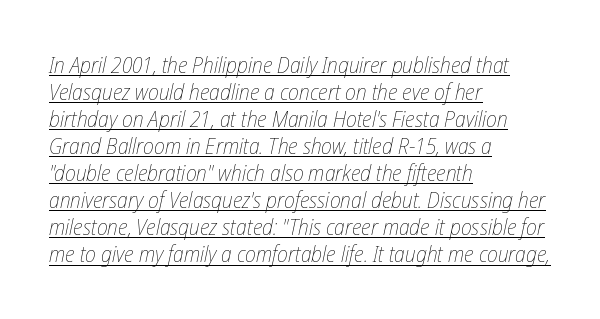
The image shows 22 px text type, italic (leaning right); set left-aligned, line spacing 1.23x, normal letter spacing, underlined.
